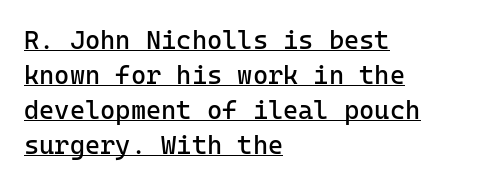
The image shows 26 px text type, upright; set left-aligned, normal line spacing (1.35x), normal letter spacing, underlined.
